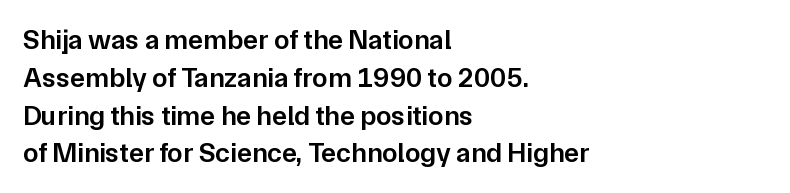
The image shows 28 px semibold sans-serif type, upright; set left-aligned, normal line spacing (1.35x), normal letter spacing, not underlined; low stroke contrast and a medium x-height.
